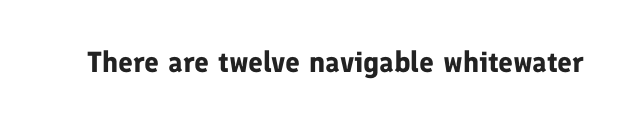
Every stem runs plumb, perpendicular to the baseline. The letters carry no serifs — their stems end cleanly without finishing strokes. The rendering uses natural spacing where letterforms have individual widths. Typographic density is high because the face is bold. Characters follow at the spacing the type designer built in. Any mark beneath the type? The region is blank.
